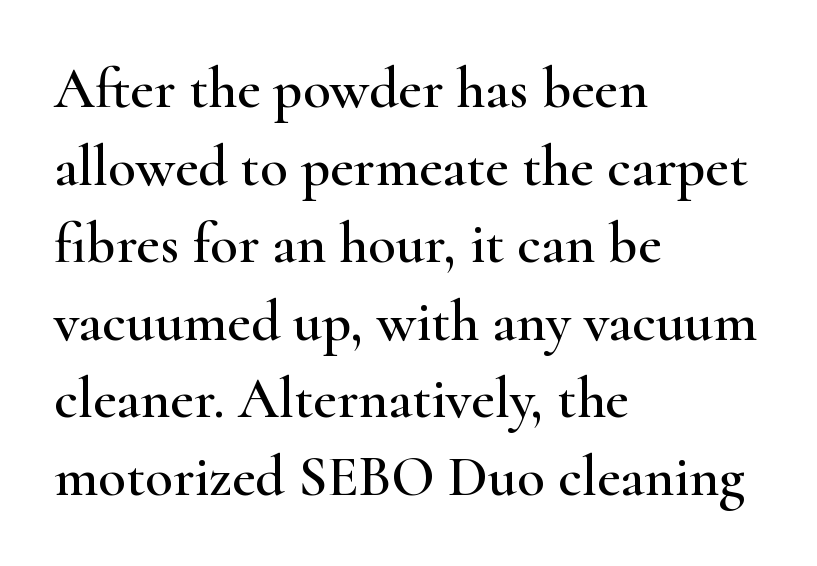
{"serif": "yes", "italic": "no", "width": "wide", "stroke_contrast": "high", "x_height": "small", "monospaced": "no", "underline": "no", "align": "left", "line_spacing": "normal", "line_spacing_ratio": 1.36, "letter_spacing": "normal", "letter_spacing_em": 0.0, "glyph_px": 57}
